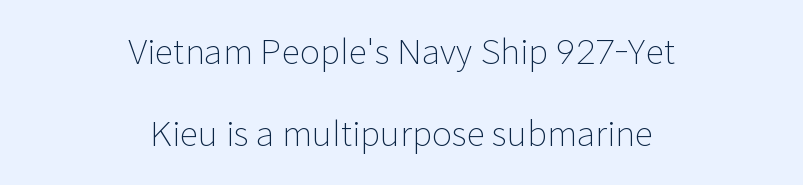
Teacher's note: observe the equal gaps on both sides — that is centered alignment. Designer's note — italics off, roman on. The leading is generous, giving the passage an open texture. The gap between lines stays unmarked. The face used here is proportionally spaced, like ordinary book or web type. Think standard paragraph weight, or any step lighter than that.
